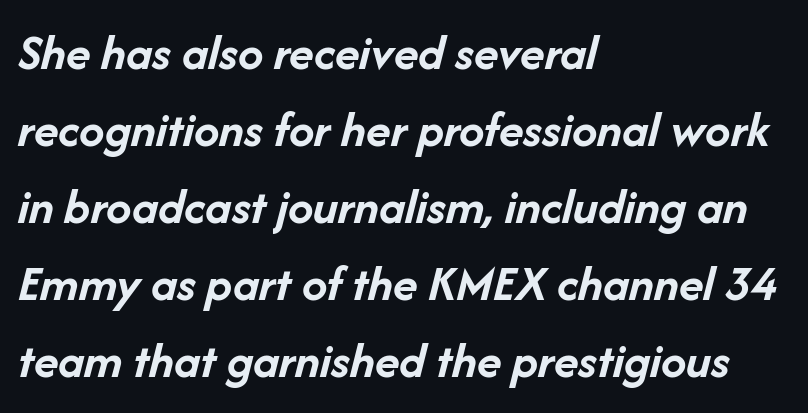
{"italic": "yes", "lean": "right", "slant_degrees": 14, "bold": "yes", "weight": "semibold", "width": "normal", "stroke_contrast": "low", "x_height": "medium", "monospaced": "no", "underline": "no", "align": "left", "line_spacing": "normal", "line_spacing_ratio": 1.51, "letter_spacing": "normal", "letter_spacing_em": 0.0, "glyph_px": 51}
